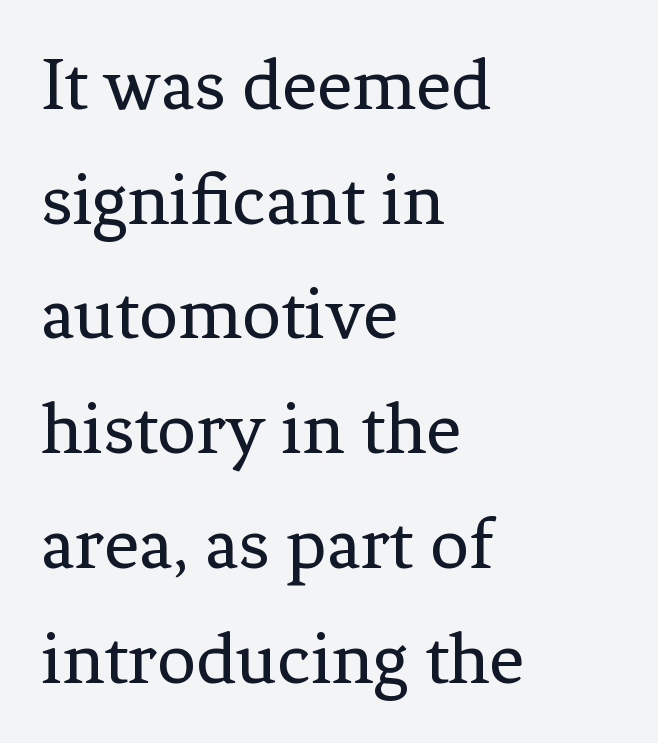
Each stroke keeps to a modest, everyday thickness or less. Posture: vertical. Letter spacing: default. The rendering shows small feet on the letterforms — a serif design. Any mark beneath the type? The region is blank.
